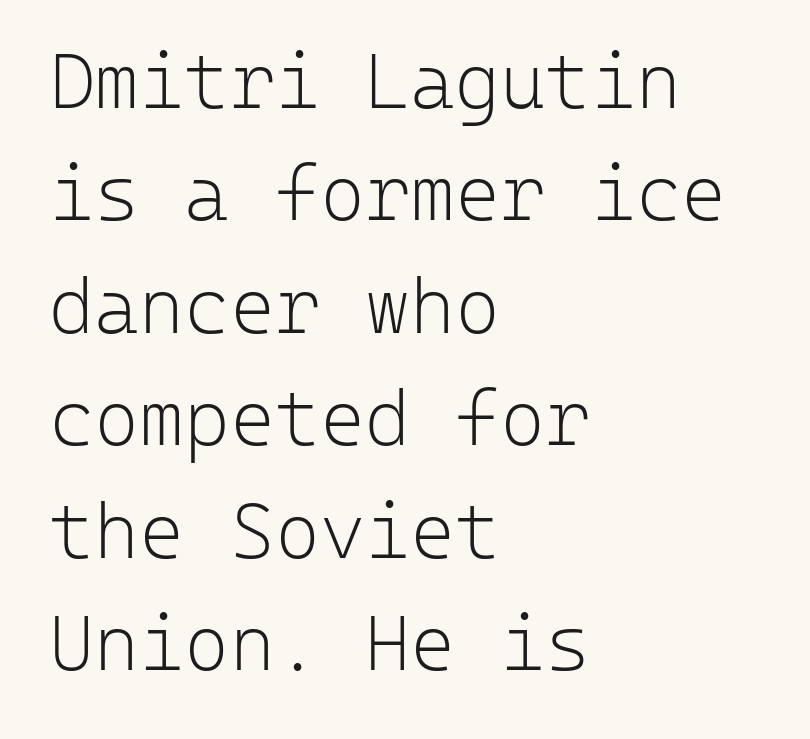
Q: Is the text bold? A: No.
Q: Is the text italic (slanted)? A: No, it is upright.
Q: Is the typeface a serif or a sans-serif typeface? A: Sans-serif.
Q: Is the text underlined? A: No.
Q: How is the paragraph aligned? A: Left-aligned.
Q: Is the spacing between letters normal or unusually wide? A: Normal.
Q: Is the spacing between lines tight, normal or loose? A: Normal.
Q: Width (condensed, normal, or wide)? A: Normal.
Q: Stroke contrast? A: Low.
Q: x-height? A: Medium.
Q: Monospaced? A: Yes.
